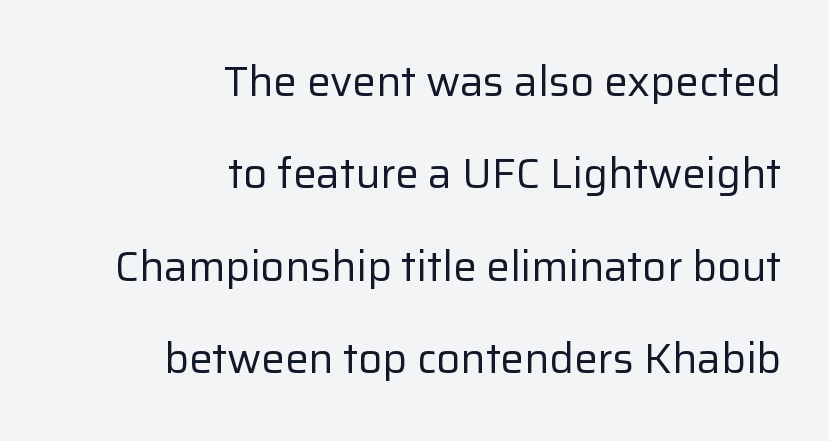
The image shows 42 px regular-weight sans-serif type, upright; set right-aligned, loose line spacing (2.2x), normal letter spacing, not underlined; low stroke contrast and a medium x-height.
